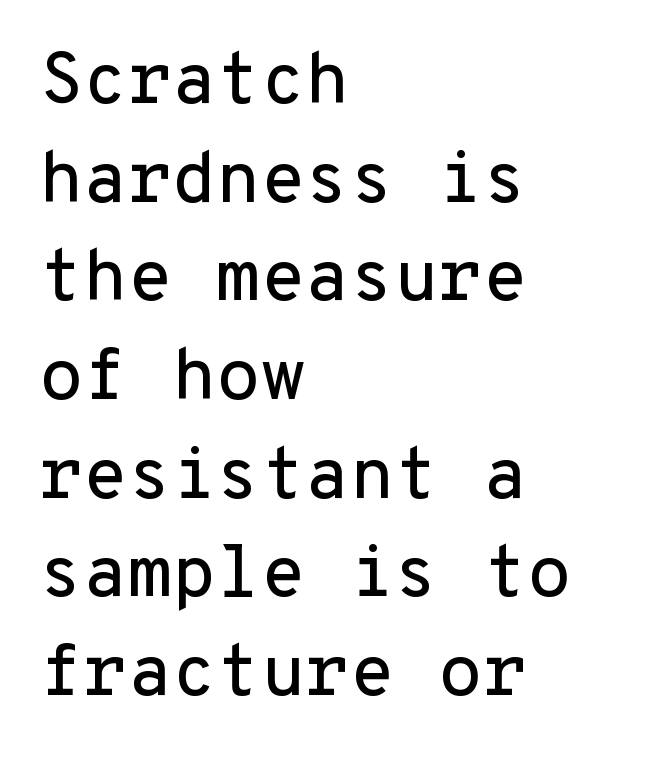
Q: Is the text italic (slanted)? A: No, it is upright.
Q: Is the typeface a serif or a sans-serif typeface? A: Sans-serif.
Q: Is the text underlined? A: No.
Q: How is the paragraph aligned? A: Left-aligned.
Q: Is the spacing between letters normal or unusually wide? A: Normal.
Q: Is the spacing between lines tight, normal or loose? A: Normal.
Q: Width (condensed, normal, or wide)? A: Normal.
Q: Stroke contrast? A: Low.
Q: x-height? A: Medium.
Q: Monospaced? A: Yes.
